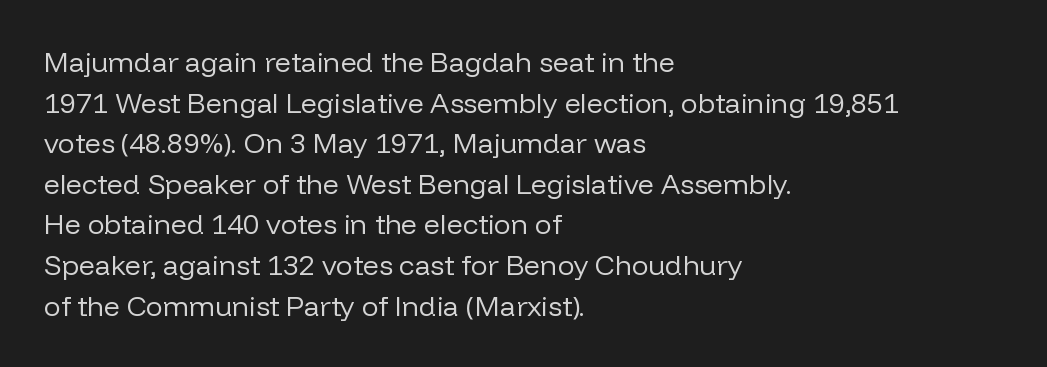
Q: Is the text bold? A: No.
Q: Is the text italic (slanted)? A: No, it is upright.
Q: Is the typeface a serif or a sans-serif typeface? A: Sans-serif.
Q: Is the text underlined? A: No.
Q: How is the paragraph aligned? A: Left-aligned.
Q: Is the spacing between letters normal or unusually wide? A: Normal.
Q: Is the spacing between lines tight, normal or loose? A: Normal.
Q: Width (condensed, normal, or wide)? A: Normal.
Q: Stroke contrast? A: Low.
Q: x-height? A: Medium.
Q: Monospaced? A: No.
